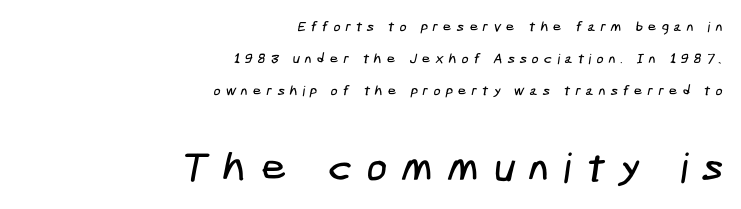
The image shows 41 px condensed sans-serif type; set right-aligned, loose line spacing (2.27x), unusually wide letter spacing (+0.34 em), not underlined; the second (bottom) block is 2.93x larger; low stroke contrast and a medium x-height.
